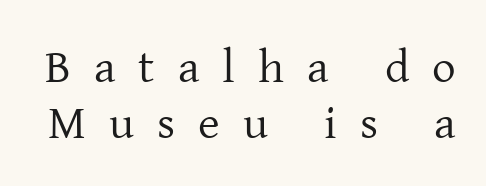
Letterform terminals end in serifs throughout the passage. Each letter keeps its own natural width here, so spacing adapts to shape. Stems here are at most as thick as an everyday book face. Each word looks stretched out because of the extra space between its letters. Plain, unruled lines of type. Every stem runs plumb, perpendicular to the baseline.
